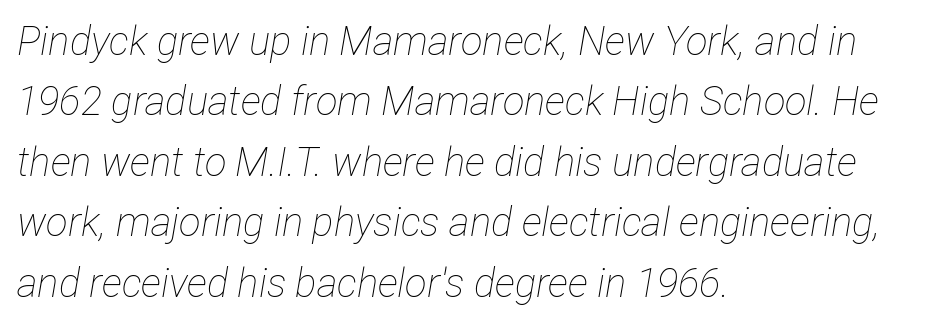
Q: Is the text bold? A: No.
Q: Is the text italic (slanted)? A: Yes, it leans right by about 12 degrees.
Q: Is the text underlined? A: No.
Q: How is the paragraph aligned? A: Left-aligned.
Q: Is the spacing between letters normal or unusually wide? A: Normal.
Q: Is the spacing between lines tight, normal or loose? A: Normal.
Q: Width (condensed, normal, or wide)? A: Condensed.
Q: Stroke contrast? A: Low.
Q: x-height? A: Medium.
Q: Monospaced? A: No.
